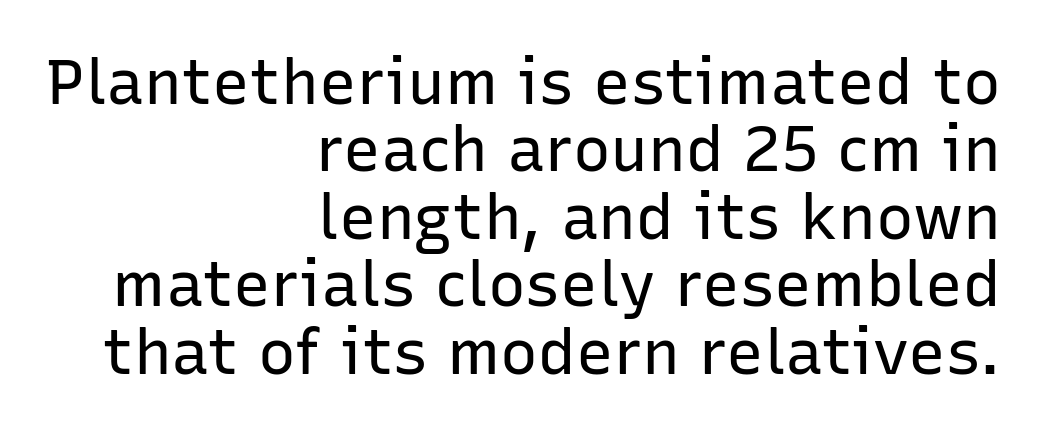
The image shows 63 px regular-weight sans-serif type, upright; set right-aligned, tight line spacing (1.07x), normal letter spacing, not underlined; low stroke contrast and a medium x-height.
